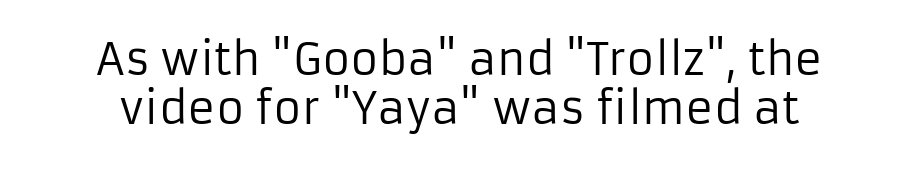
Q: Is the text bold? A: No.
Q: Is the text italic (slanted)? A: No, it is upright.
Q: Is the typeface a serif or a sans-serif typeface? A: Sans-serif.
Q: Is the text underlined? A: No.
Q: Is the spacing between letters normal or unusually wide? A: Normal.
Q: Is the spacing between lines tight, normal or loose? A: Tight.
Q: Width (condensed, normal, or wide)? A: Normal.
Q: Stroke contrast? A: Low.
Q: x-height? A: Medium.
Q: Monospaced? A: No.
